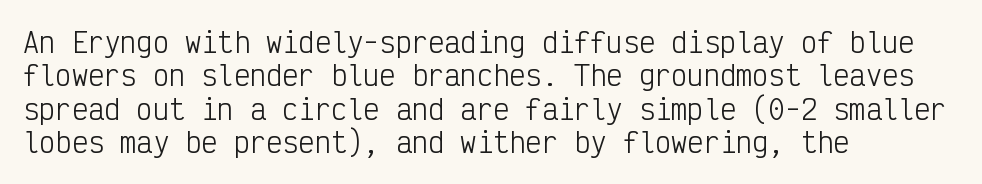
{"italic": "no", "bold": "no", "underline": "no", "align": "left", "line_spacing_ratio": 1.24, "letter_spacing": "normal", "letter_spacing_em": 0.0, "glyph_px": 27}
